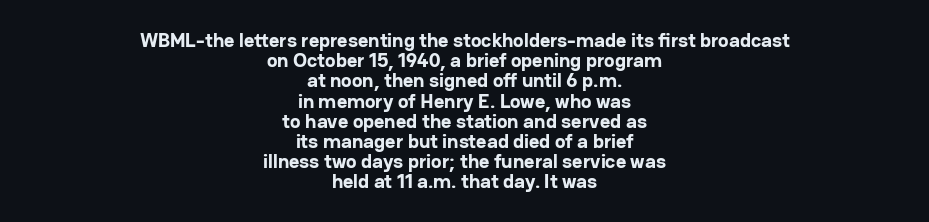
Q: Is the text bold? A: Yes.
Q: Is the text italic (slanted)? A: No, it is upright.
Q: Is the text underlined? A: No.
Q: How is the paragraph aligned? A: Centered.
Q: Is the spacing between letters normal or unusually wide? A: Normal.
Q: Is the spacing between lines tight, normal or loose? A: Tight.
